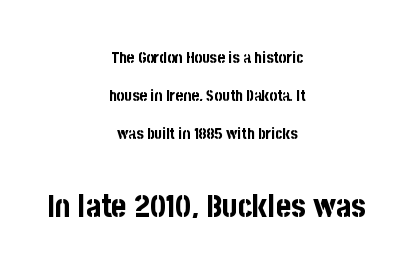
The image shows 32 px bold, condensed sans-serif type, upright; set centered, loose line spacing (2.37x), normal letter spacing, not underlined; the second (bottom) block is 2.0x larger; low stroke contrast and a large x-height.
